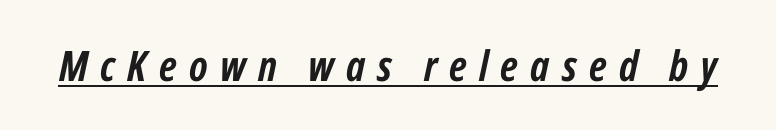
These lines are rendered in a variable-pitch font. A typographer would call this underscored text. Italic? Definitely — the glyphs are oblique. Notice how thick the strokes are: this is what a full bold looks like.
